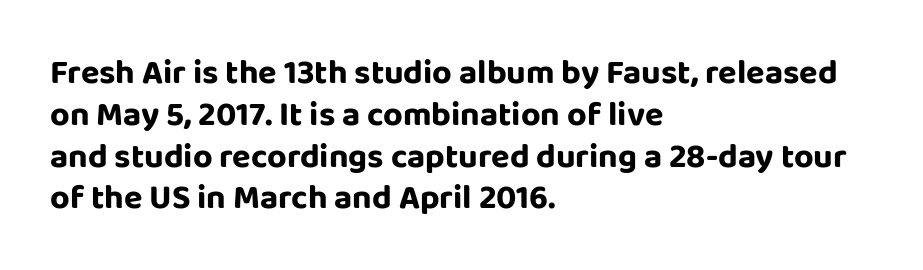
Unlike a traditional serif, this face leaves its strokes unadorned. This sample has the flowing, uneven cadence of proportional lettering. The specimen omits any rule beneath the text block's lines. Alignment: flush left. Short note: letters normally spaced.
